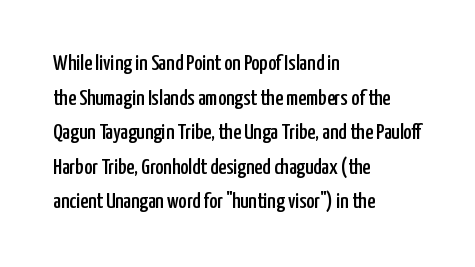
The setting favours the left margin, as ordinary paragraphs usually do. The letters stand straight up with perfectly vertical stems. Baseline-to-baseline distance is the conventional proportion of letter height. Beneath every word, the page is bare. Is the letter spacing exaggerated? No — it looks like the ordinary default.
